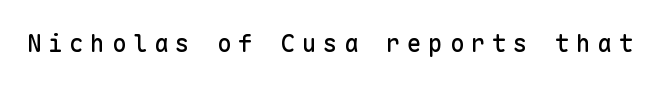
Q: Is the text italic (slanted)? A: No, it is upright.
Q: Is the text underlined? A: No.
Q: Is the spacing between letters normal or unusually wide? A: Unusually wide.
